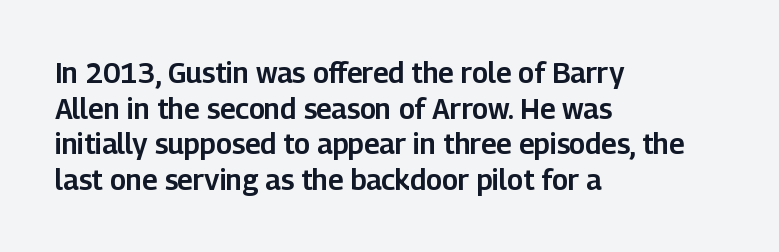
{"serif": "no", "italic": "no", "width": "normal", "stroke_contrast": "low", "x_height": "medium", "monospaced": "no", "underline": "no", "align": "left", "line_spacing": "normal", "line_spacing_ratio": 1.27, "letter_spacing": "normal", "letter_spacing_em": 0.0, "glyph_px": 28}
